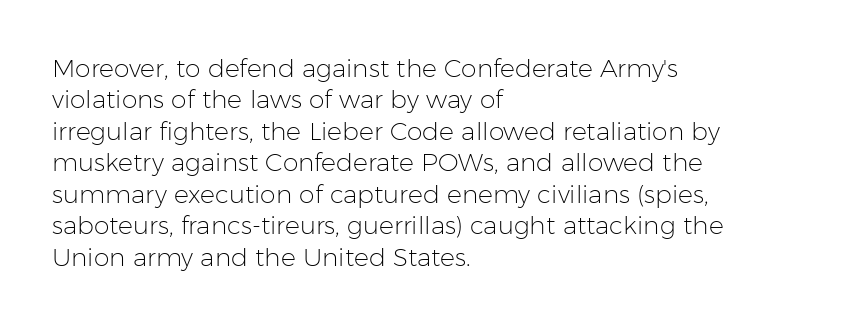
The image shows 25 px text type, upright; set left-aligned, normal line spacing (1.26x), normal letter spacing, not underlined.
